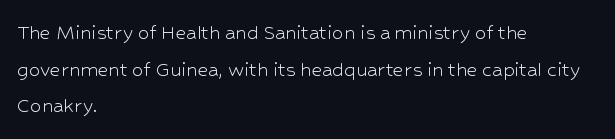
Q: Is the text bold? A: No.
Q: Is the text italic (slanted)? A: No, it is upright.
Q: Is the text underlined? A: No.
Q: How is the paragraph aligned? A: Left-aligned.
Q: Is the spacing between letters normal or unusually wide? A: Normal.
Q: Is the spacing between lines tight, normal or loose? A: Normal.
